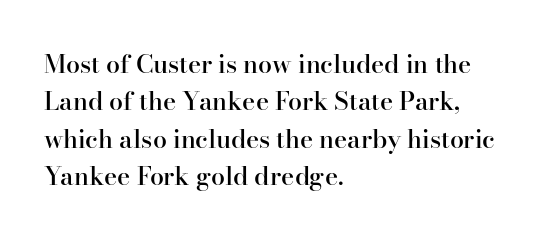
Standard letterfit; no display-style spreading of the glyphs. A bare baseline throughout the passage. Baseline-to-baseline distance is the conventional proportion of letter height. The axis of the letterforms is exactly vertical. The passage shown is semibold, sitting just below true bold. The lines are quadded left.
